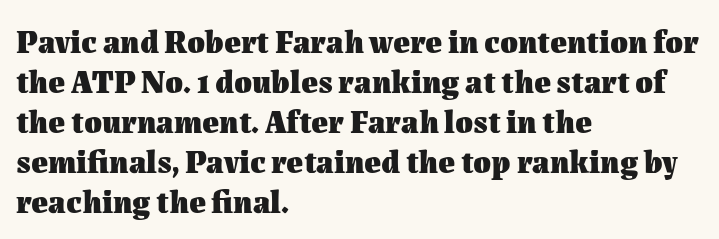
Rendered with straight, roman letterforms. Standard letterfit; no display-style spreading of the glyphs. Spacing verdict: proportional, widths tailored to each character. One glance says typical: line gaps are just what's usual. The passage shown is not underscored anywhere. As a designer I'd log this as weight 700, bold.
